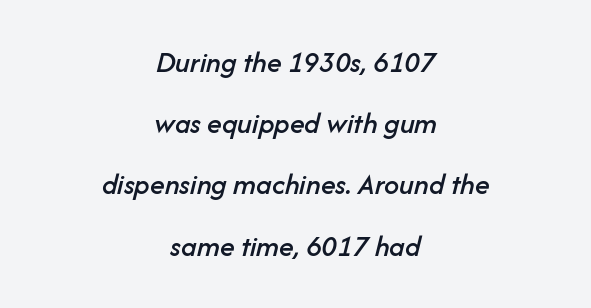
Think of a printed novel: that variable character pitch is what you see here. The passage shown leans; its letterforms are oblique. Is the letter spacing exaggerated? No — it looks like the ordinary default. Leading: increased. Visually the block forms a symmetrical silhouette, jagged on both flanks.
